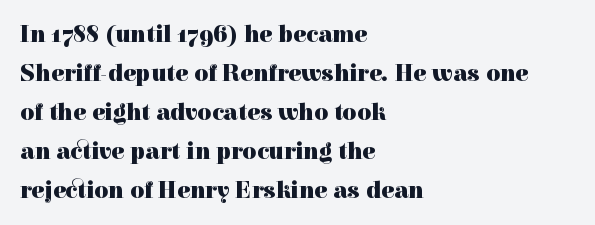
It's the straight-up-and-down kind of type. Each glyph is drawn with heavy, bold strokes. Has an underline been added? It has not. Regarding leading, the lines here are spaced in the standard way. All the whitespace from short lines collects on the right. Tracking value appears to be zero — textbook default spacing.
